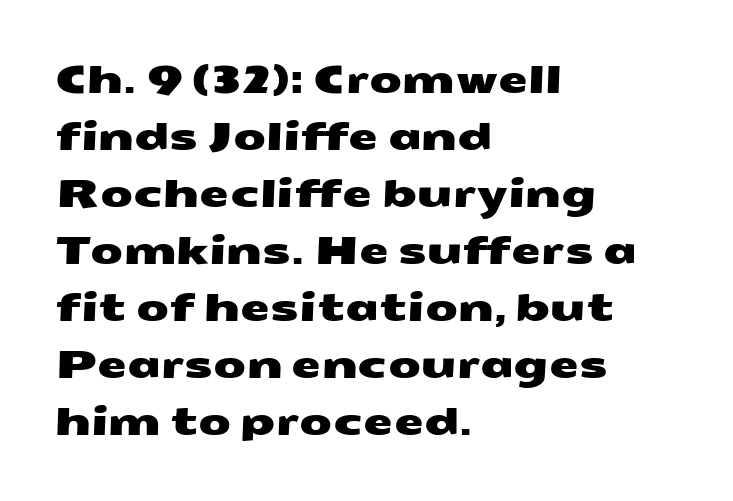
Q: Is the typeface a serif or a sans-serif typeface? A: Sans-serif.
Q: Is the text underlined? A: No.
Q: How is the paragraph aligned? A: Left-aligned.
Q: Is the spacing between letters normal or unusually wide? A: Normal.
Q: Is the spacing between lines tight, normal or loose? A: Normal.
Q: Width (condensed, normal, or wide)? A: Wide.
Q: Stroke contrast? A: Medium.
Q: x-height? A: Medium.
Q: Monospaced? A: No.
